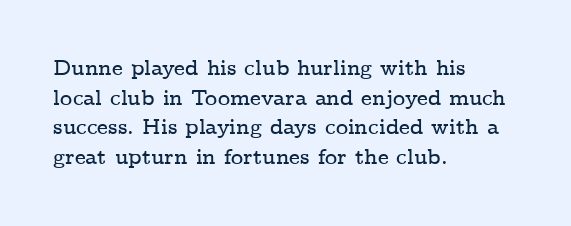
Caption: standard tracking, unaltered. Only glyphs here, with clear space below each row. The line-height multiplier appears to be the usual default. The typography opts for an upright posture over an oblique one. A student would call this left alignment; a typographer would say flush left, rag right.
